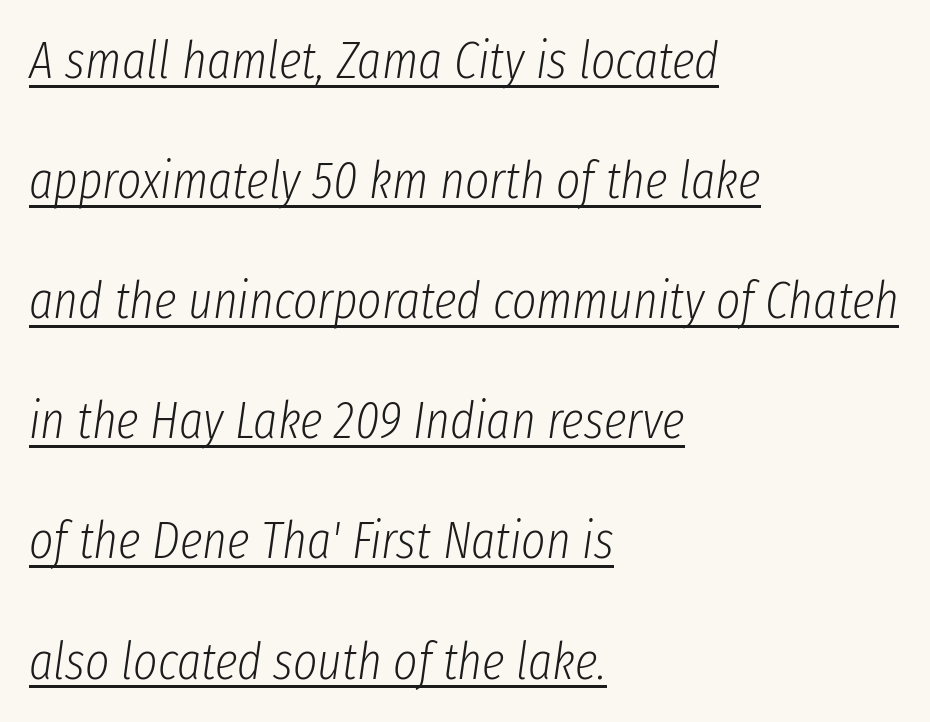
The image shows 52 px light, condensed type, italic (leaning right); set left-aligned, loose line spacing (2.31x), normal letter spacing, underlined; low stroke contrast and a medium x-height.
